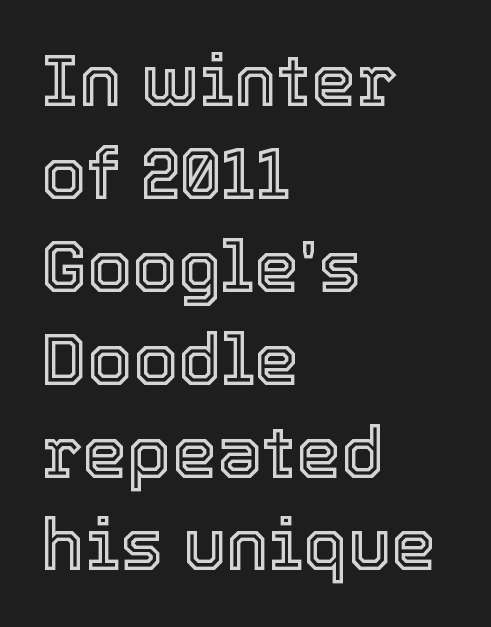
{"italic": "no", "width": "normal", "x_height": "medium", "monospaced": "no", "underline": "no", "align": "left", "line_spacing": "normal", "line_spacing_ratio": 1.29, "letter_spacing": "normal", "letter_spacing_em": 0.0, "glyph_px": 72}
